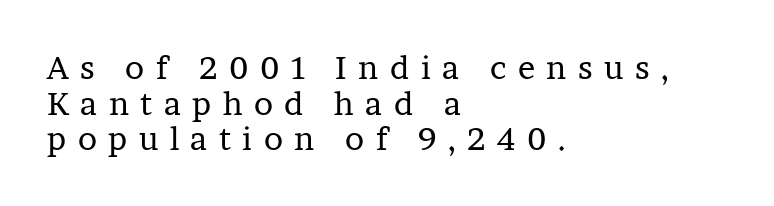
The image shows 32 px regular-weight serif type, upright; set left-aligned, tight line spacing (1.11x), unusually wide letter spacing (+0.36 em), not underlined; low stroke contrast and a medium x-height.
